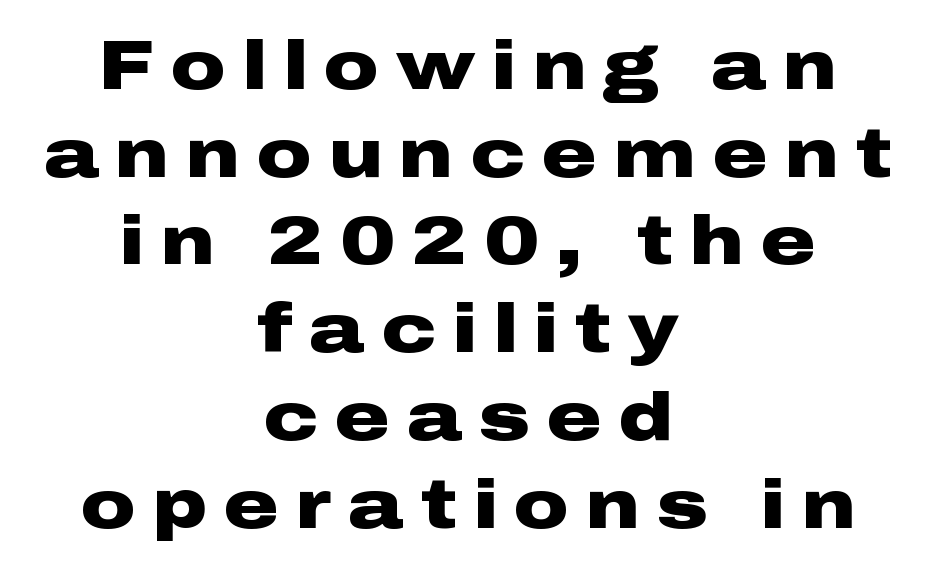
{"serif": "no", "italic": "no", "bold": "yes", "weight": "heavy", "width": "wide", "stroke_contrast": "low", "x_height": "medium", "monospaced": "no", "underline": "no", "align": "center", "line_spacing": "normal", "line_spacing_ratio": 1.29, "letter_spacing": "wide", "letter_spacing_em": 0.25, "glyph_px": 68}
